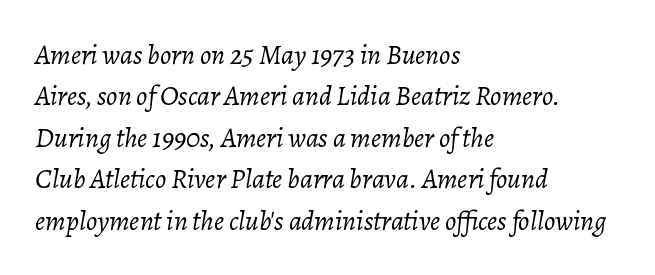
Q: Is the text bold? A: No.
Q: Is the text italic (slanted)? A: Yes, it leans right by about 7 degrees.
Q: Is the text underlined? A: No.
Q: How is the paragraph aligned? A: Left-aligned.
Q: Is the spacing between letters normal or unusually wide? A: Normal.
Q: Is the spacing between lines tight, normal or loose? A: Normal.
Q: Width (condensed, normal, or wide)? A: Normal.
Q: Stroke contrast? A: Low.
Q: x-height? A: Medium.
Q: Monospaced? A: No.
